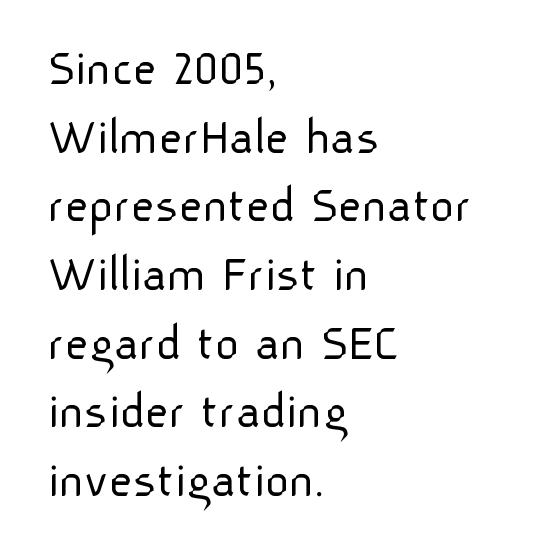
{"serif": "no", "italic": "no", "bold": "no", "weight": "light", "width": "normal", "stroke_contrast": "low", "x_height": "medium", "monospaced": "no", "underline": "no", "align": "left", "line_spacing": "normal", "line_spacing_ratio": 1.32, "letter_spacing": "normal", "letter_spacing_em": 0.0, "glyph_px": 52}
